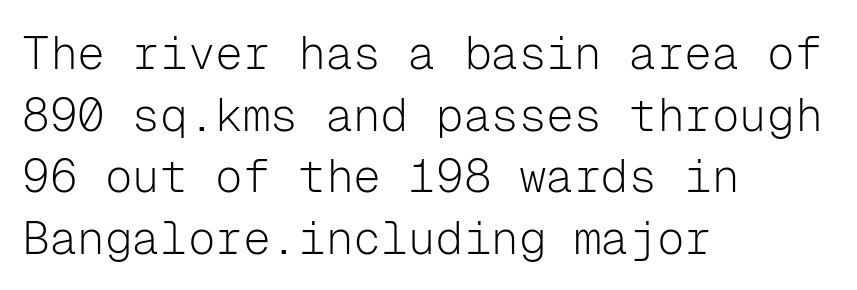
{"serif": "no", "italic": "no", "bold": "no", "weight": "light", "width": "normal", "stroke_contrast": "low", "x_height": "medium", "monospaced": "yes", "underline": "no", "align": "left", "line_spacing": "normal", "line_spacing_ratio": 1.34, "letter_spacing": "normal", "letter_spacing_em": 0.0, "glyph_px": 46}
